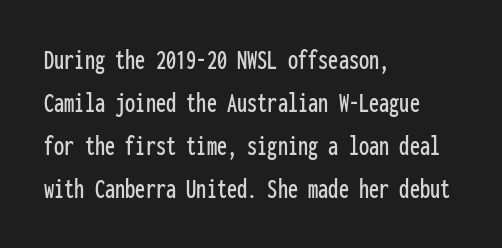
The letters stand straight up with perfectly vertical stems. The foot of each line stays bare and open. Each word holds together tightly as a unit, with standard inter-letter gaps. Are there feet on the stems? There aren't — it's a sans. Monospaced: the letters line up in strict vertical columns. This sample is left-justified, so line endings fall wherever the words run out.
